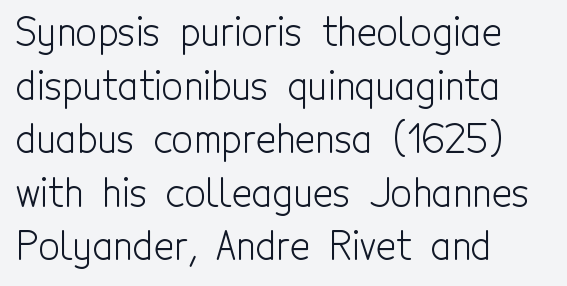
Q: Is the text bold? A: No.
Q: Is the text italic (slanted)? A: No, it is upright.
Q: Is the typeface a serif or a sans-serif typeface? A: Sans-serif.
Q: Is the text underlined? A: No.
Q: How is the paragraph aligned? A: Left-aligned.
Q: Is the spacing between letters normal or unusually wide? A: Normal.
Q: Is the spacing between lines tight, normal or loose? A: Normal.
Q: Width (condensed, normal, or wide)? A: Condensed.
Q: x-height? A: Medium.
Q: Monospaced? A: No.
